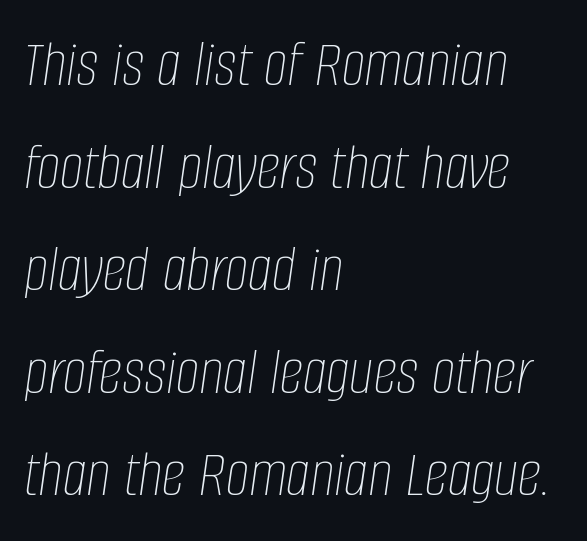
A quiet, ordinary-to-light weight characterises the typeface. This block has exactly the height ordinary leading produces. How are the letters spaced? Ordinarily, with no added tracking. Descender tails drop into unmarked territory. Observe the lean: these are italic letterforms.
